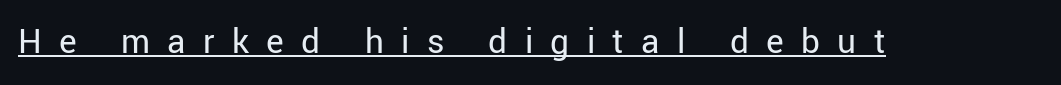
{"serif": "no", "italic": "no", "bold": "no", "weight": "regular", "width": "normal", "stroke_contrast": "low", "x_height": "medium", "monospaced": "no", "underline": "yes", "letter_spacing": "wide", "letter_spacing_em": 0.47, "glyph_px": 37}
